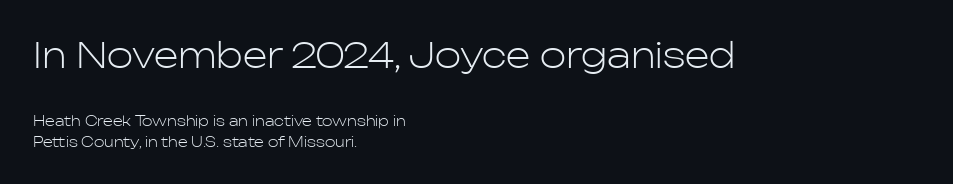
The image shows 35 px light sans-serif type, upright; set left-aligned, normal line spacing (1.46x), normal letter spacing, not underlined; the first (top) block is 2.5x larger; low stroke contrast and a medium x-height.
